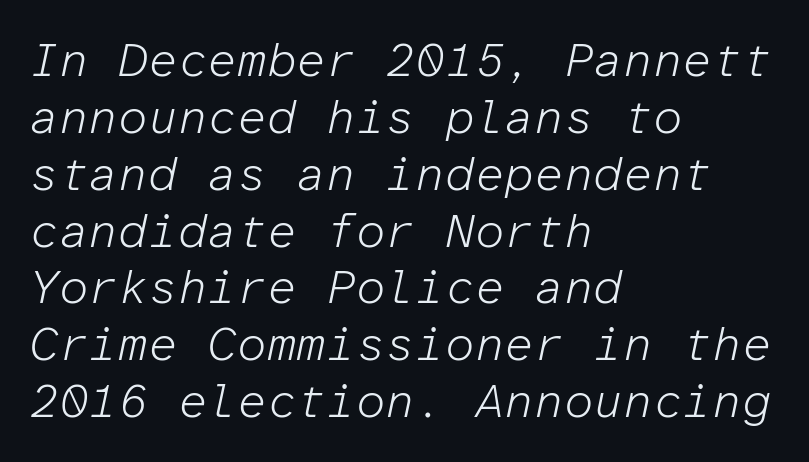
Q: Is the text bold? A: No.
Q: Is the text italic (slanted)? A: Yes, it leans right by about 12 degrees.
Q: Is the text underlined? A: No.
Q: How is the paragraph aligned? A: Left-aligned.
Q: Is the spacing between letters normal or unusually wide? A: Normal.
Q: Width (condensed, normal, or wide)? A: Normal.
Q: Stroke contrast? A: Low.
Q: x-height? A: Medium.
Q: Monospaced? A: Yes.
